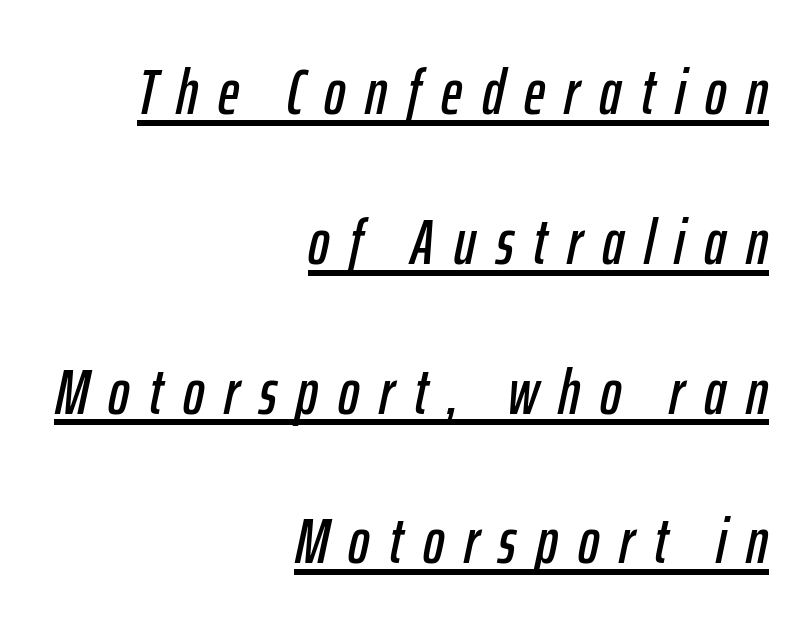
{"italic": "yes", "lean": "right", "slant_degrees": 12, "width": "condensed", "stroke_contrast": "low", "x_height": "medium", "monospaced": "no", "underline": "yes", "align": "right", "line_spacing": "loose", "line_spacing_ratio": 2.34, "letter_spacing": "wide", "letter_spacing_em": 0.31, "glyph_px": 64}
